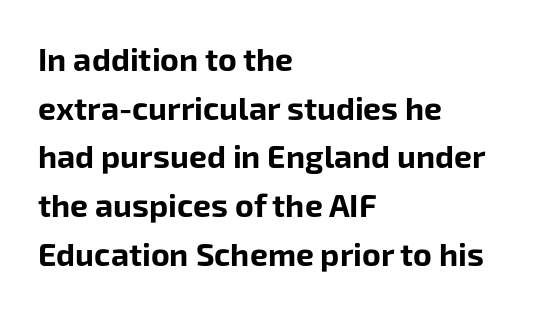
{"serif": "no", "italic": "no", "bold": "yes", "weight": "bold", "width": "normal", "stroke_contrast": "low", "x_height": "medium", "monospaced": "no", "underline": "no", "align": "left", "line_spacing": "normal", "line_spacing_ratio": 1.52, "letter_spacing": "normal", "letter_spacing_em": 0.0, "glyph_px": 32}
